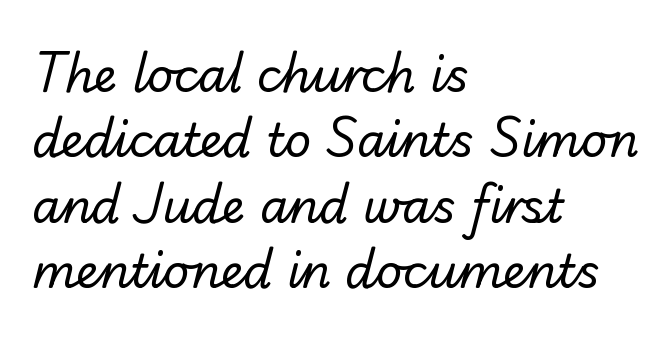
{"serif": "no", "bold": "no", "weight": "regular", "width": "normal", "stroke_contrast": "low", "x_height": "small", "monospaced": "no", "underline": "no", "align": "left", "line_spacing": "normal", "line_spacing_ratio": 1.42, "letter_spacing": "normal", "letter_spacing_em": 0.0, "glyph_px": 46}
